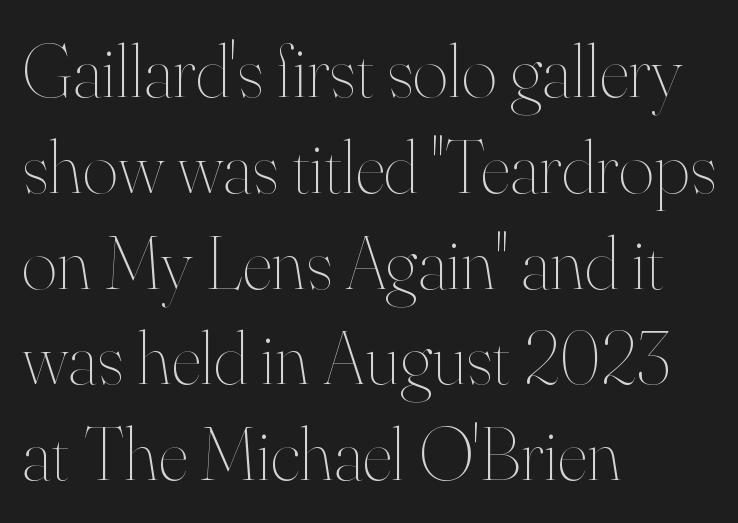
{"italic": "no", "bold": "no", "weight": "thin", "width": "normal", "stroke_contrast": "high", "x_height": "small", "monospaced": "no", "underline": "no", "align": "left", "line_spacing": "normal", "line_spacing_ratio": 1.26, "letter_spacing": "normal", "letter_spacing_em": 0.0, "glyph_px": 76}
